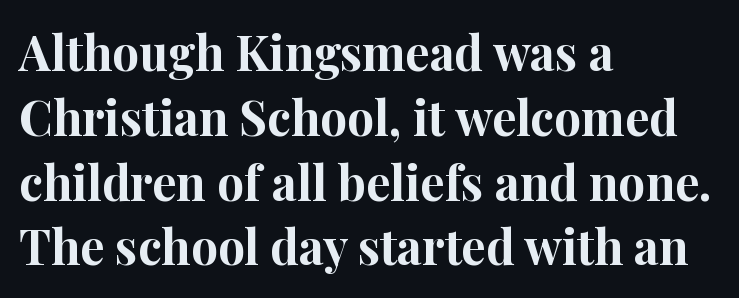
{"serif": "yes", "italic": "no", "bold": "yes", "weight": "bold", "width": "normal", "stroke_contrast": "high", "x_height": "medium", "monospaced": "no", "underline": "no", "align": "left", "line_spacing": "normal", "line_spacing_ratio": 1.35, "letter_spacing": "normal", "letter_spacing_em": 0.0, "glyph_px": 48}
